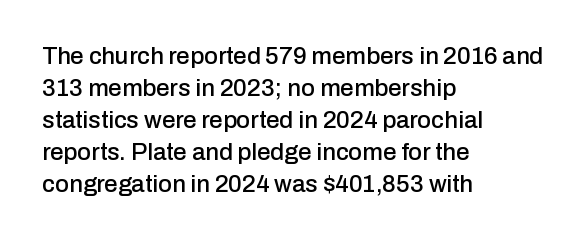
Q: Is the text italic (slanted)? A: No, it is upright.
Q: Is the text underlined? A: No.
Q: How is the paragraph aligned? A: Left-aligned.
Q: Is the spacing between letters normal or unusually wide? A: Normal.
Q: Is the spacing between lines tight, normal or loose? A: Normal.
